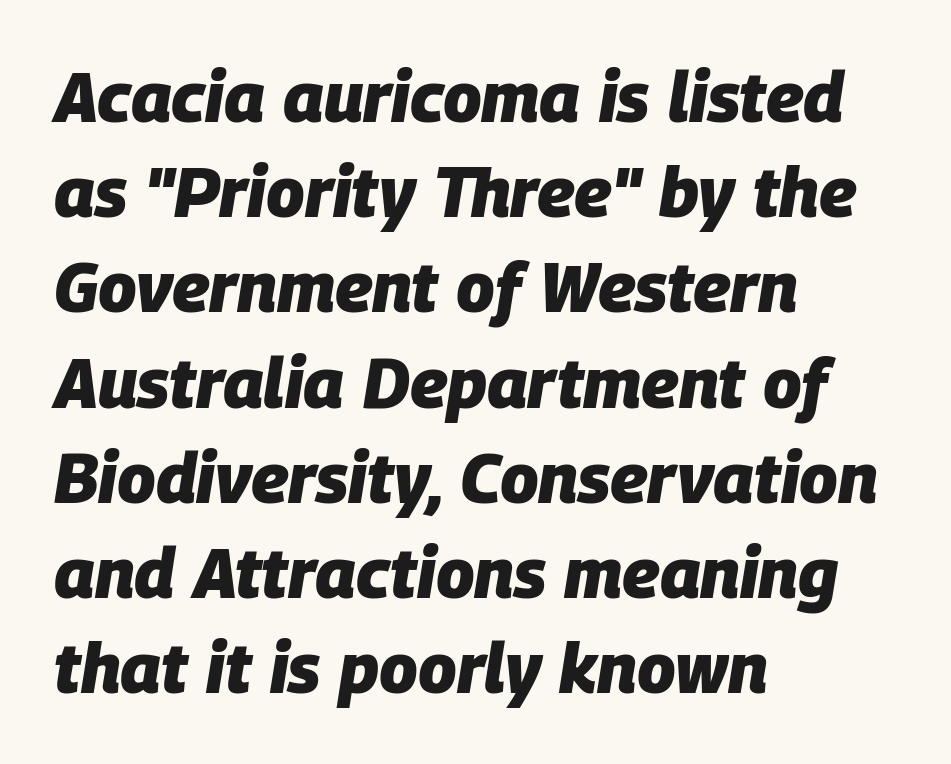
Character widths vary here, with narrow letters taking less room than wide ones. The letters sit at their default tracking, neither squeezed nor spread. The string is rendered with underlining switched off. Leftover space on each line is placed entirely after the last word. The designer left line spacing at the default. These lines were composed using italics.
